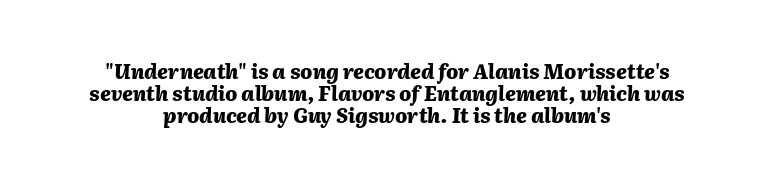
{"italic": "yes", "lean": "right", "slant_degrees": 2, "bold": "yes", "underline": "no", "align": "center", "line_spacing": "tight", "line_spacing_ratio": 1.11, "letter_spacing": "normal", "letter_spacing_em": 0.0, "glyph_px": 20}
